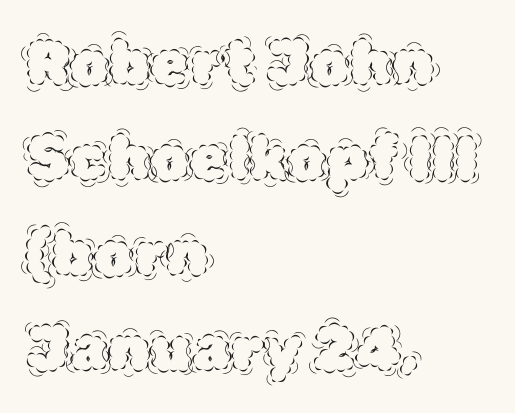
{"italic": "no", "bold": "no", "weight": "thin", "width": "normal", "x_height": "large", "monospaced": "no", "underline": "no", "align": "left", "line_spacing": "normal", "line_spacing_ratio": 1.54, "letter_spacing": "normal", "letter_spacing_em": 0.0, "glyph_px": 62}
